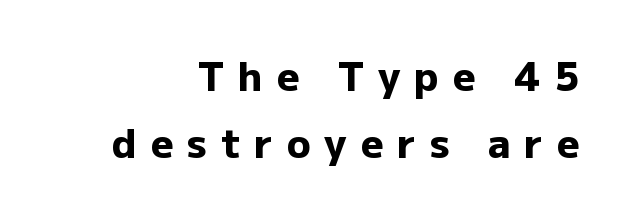
Here the designer chose a conventional face with non-uniform glyph widths. The baseline area is clear. You'd pick this weight for a headline — it's a proper bold. The lettering stays uniformly vertical, giving the passage a roman look. The rendering shows plain stroke endings on the letterforms — a sans-serif design. The compositor pushed each line to the right boundary.
